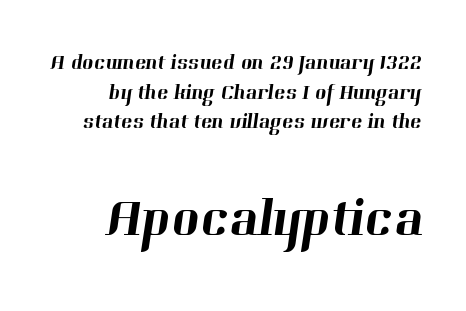
Is the lower block the larger one? Yes — the lower block carries the bigger type. The line-height multiplier appears to be the usual default. Proportional: the letters do not fall into vertical columns. A typesetter would label this face a serif. Between one letter and the next there's only the usual sliver of space.
